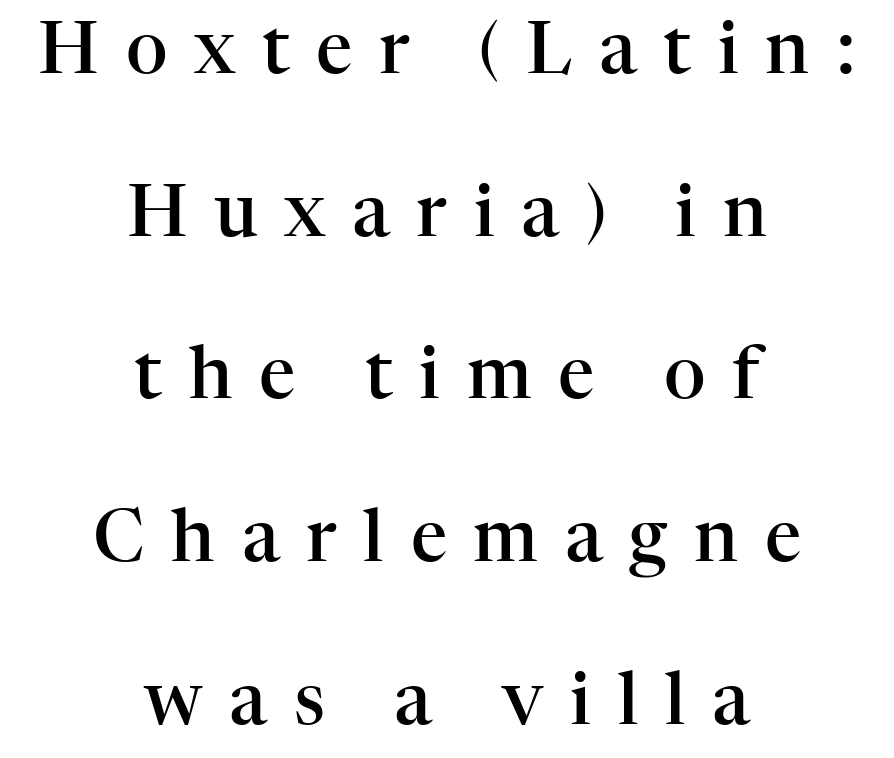
{"serif": "yes", "italic": "no", "bold": "semi", "weight": "semibold", "width": "normal", "stroke_contrast": "high", "x_height": "medium", "monospaced": "no", "underline": "no", "align": "center", "line_spacing": "loose", "line_spacing_ratio": 2.26, "letter_spacing": "wide", "letter_spacing_em": 0.37, "glyph_px": 72}
